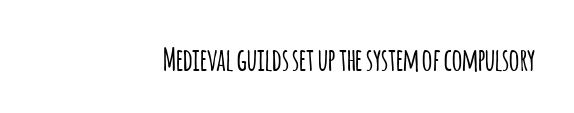
The image shows 32 px condensed sans-serif type, upright; set normal letter spacing, not underlined; low stroke contrast and a large x-height.
